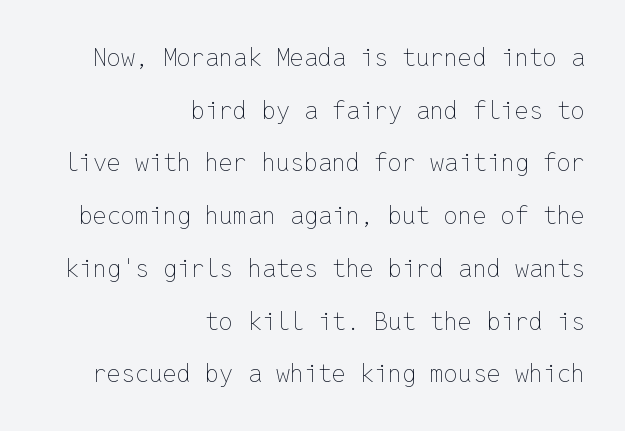
{"italic": "no", "bold": "no", "underline": "no", "align": "right", "line_spacing": "loose", "line_spacing_ratio": 2.11, "letter_spacing": "normal", "letter_spacing_em": 0.0, "glyph_px": 25}
